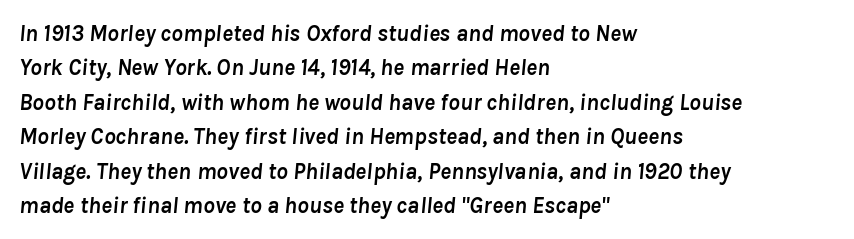
{"italic": "yes", "lean": "right", "slant_degrees": 8, "bold": "yes", "underline": "no", "align": "left", "line_spacing": "normal", "line_spacing_ratio": 1.5, "letter_spacing": "normal", "letter_spacing_em": 0.0, "glyph_px": 23}
